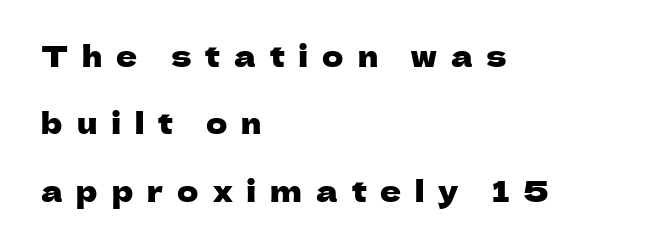
Q: Is the text italic (slanted)? A: No, it is upright.
Q: Is the typeface a serif or a sans-serif typeface? A: Sans-serif.
Q: Is the text underlined? A: No.
Q: How is the paragraph aligned? A: Left-aligned.
Q: Is the spacing between letters normal or unusually wide? A: Unusually wide.
Q: Is the spacing between lines tight, normal or loose? A: Loose.
Q: Width (condensed, normal, or wide)? A: Normal.
Q: Stroke contrast? A: Low.
Q: x-height? A: Medium.
Q: Monospaced? A: No.
